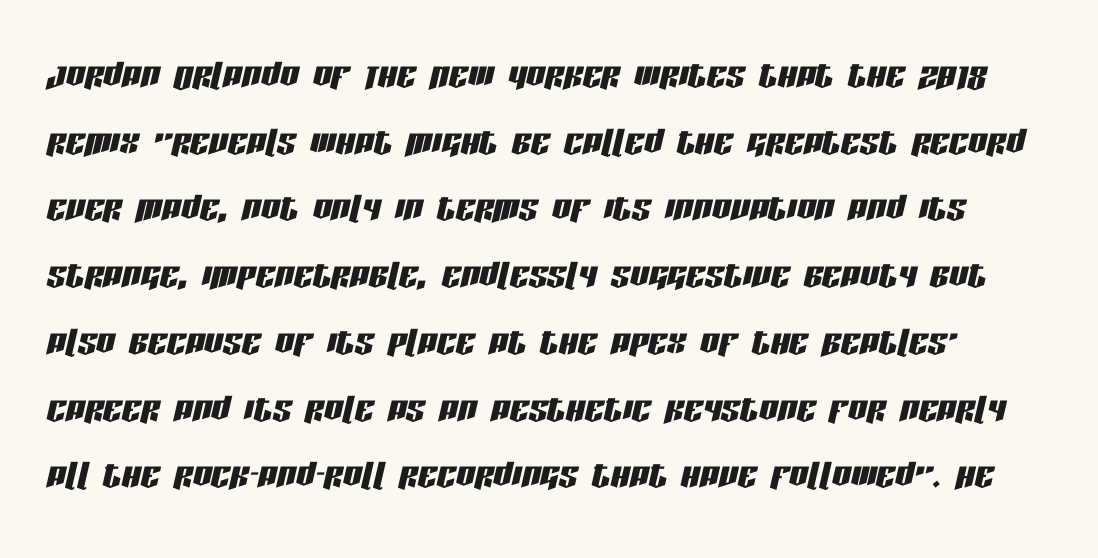
The tracking reads as untouched default to a designer's eye. No word sits above an underline. Designer's note — italics engaged. Regarding leading, the lines here are spaced in the standard way. Does the copy run flush right? No — it runs flush left. The rendering uses natural spacing where letterforms have individual widths.
